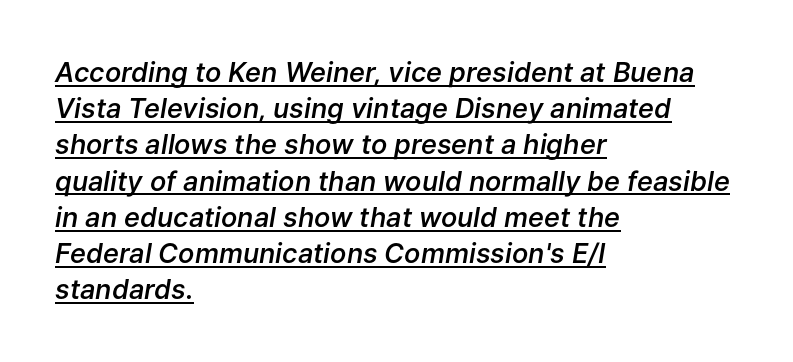
{"italic": "yes", "lean": "right", "slant_degrees": 9, "bold": "semi", "underline": "yes", "align": "left", "line_spacing": "normal", "line_spacing_ratio": 1.34, "letter_spacing": "normal", "letter_spacing_em": 0.0, "glyph_px": 27}
